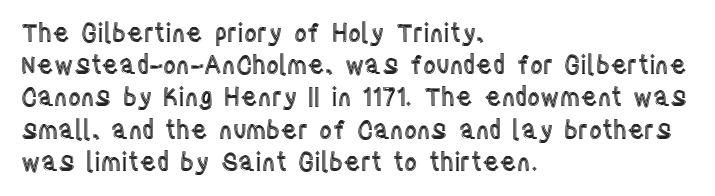
Q: Is the text italic (slanted)? A: No, it is upright.
Q: Is the text underlined? A: No.
Q: How is the paragraph aligned? A: Left-aligned.
Q: Is the spacing between letters normal or unusually wide? A: Normal.
Q: Is the spacing between lines tight, normal or loose? A: Normal.
